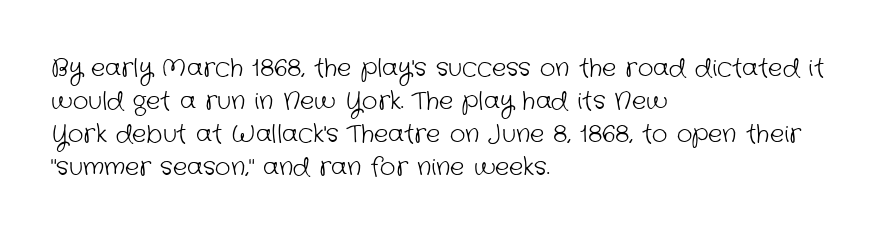
{"bold": "no", "underline": "no", "align": "left", "line_spacing": "normal", "line_spacing_ratio": 1.38, "letter_spacing": "normal", "letter_spacing_em": 0.0, "glyph_px": 24}
